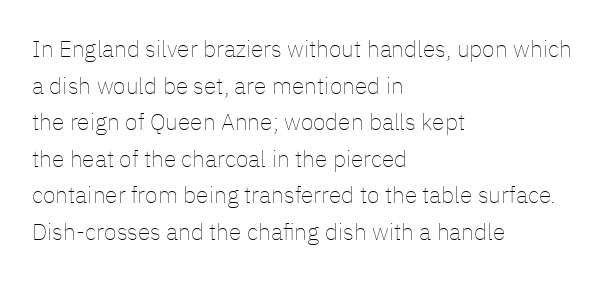
Notice how descenders clear the ascenders below comfortably — that's standard leading. Heft: none added — not bold. Posture: upright roman. The tracking reads as untouched default to a designer's eye. If you drew a ruler down the left edge, every line would touch it.
